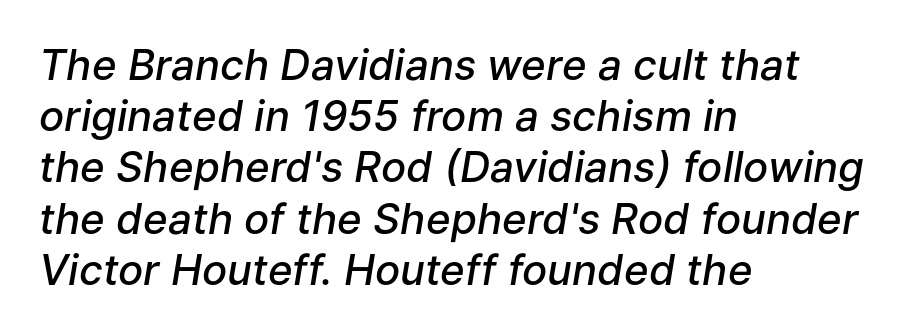
In terms of letterspacing, this is plain default setting. Is the type slanted? Yes — the strokes lean at a clear angle. Character widths vary here, with narrow letters taking less room than wide ones. The passage shown is not underscored anywhere. Bold? Not quite — semibold, heavier than regular but stopping short. Line starts are locked; line ends wander.
